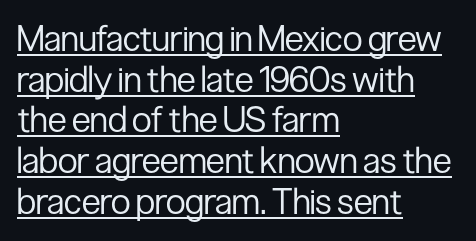
Q: Is the text bold? A: No.
Q: Is the text italic (slanted)? A: No, it is upright.
Q: Is the typeface a serif or a sans-serif typeface? A: Sans-serif.
Q: Is the text underlined? A: Yes.
Q: How is the paragraph aligned? A: Left-aligned.
Q: Is the spacing between letters normal or unusually wide? A: Normal.
Q: Is the spacing between lines tight, normal or loose? A: Tight.
Q: Width (condensed, normal, or wide)? A: Condensed.
Q: Stroke contrast? A: Low.
Q: x-height? A: Medium.
Q: Monospaced? A: No.
